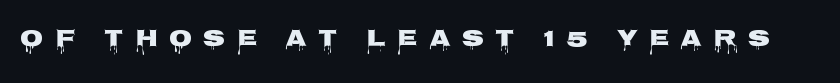
Q: Is the text bold? A: Yes.
Q: Is the text italic (slanted)? A: No, it is upright.
Q: Is the text underlined? A: No.
Q: Is the spacing between letters normal or unusually wide? A: Unusually wide.
